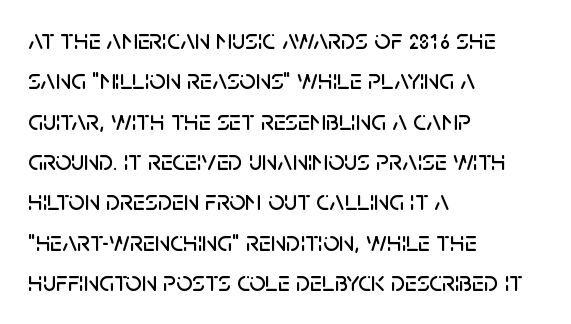
Check where the strokes stop: nothing finishes them off — pure sans. The rendering keeps characters at their native spacing. The strip under each line holds only bare page. Leading: standard.
